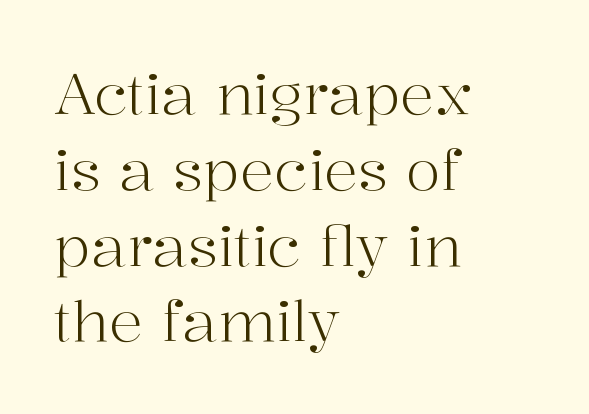
Q: Is the text bold? A: No.
Q: Is the text italic (slanted)? A: No, it is upright.
Q: Is the typeface a serif or a sans-serif typeface? A: Serif.
Q: Is the text underlined? A: No.
Q: How is the paragraph aligned? A: Left-aligned.
Q: Is the spacing between letters normal or unusually wide? A: Normal.
Q: Is the spacing between lines tight, normal or loose? A: Normal.
Q: Width (condensed, normal, or wide)? A: Normal.
Q: Stroke contrast? A: High.
Q: x-height? A: Medium.
Q: Monospaced? A: No.
